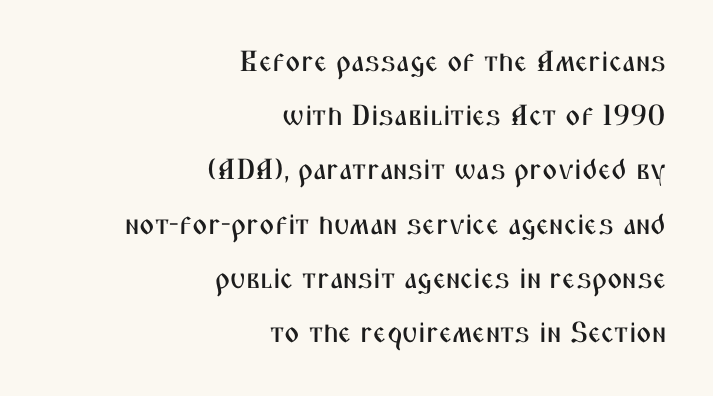
{"serif": "no", "italic": "no", "width": "condensed", "stroke_contrast": "medium", "x_height": "medium", "monospaced": "no", "underline": "no", "align": "right", "line_spacing_ratio": 1.87, "letter_spacing": "normal", "letter_spacing_em": 0.0, "glyph_px": 29}
